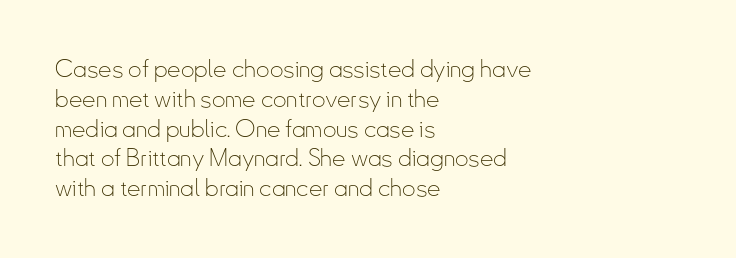
The image shows 24 px text type, upright; set left-aligned, line spacing 1.24x, normal letter spacing, not underlined.
